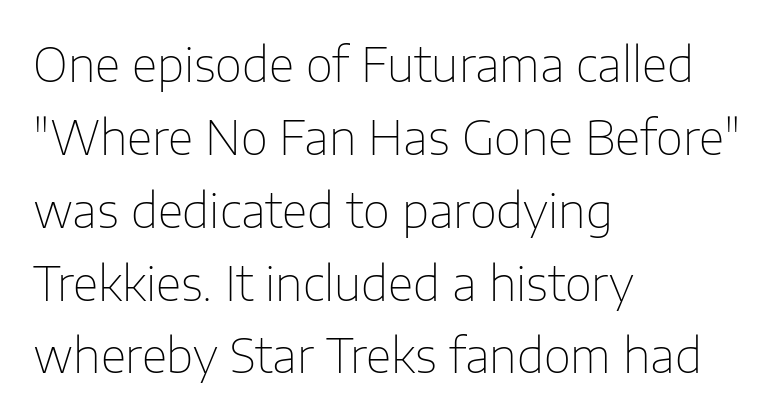
{"serif": "no", "italic": "no", "bold": "no", "weight": "thin", "width": "normal", "stroke_contrast": "low", "x_height": "medium", "monospaced": "no", "underline": "no", "align": "left", "line_spacing": "normal", "line_spacing_ratio": 1.55, "letter_spacing": "normal", "letter_spacing_em": 0.0, "glyph_px": 47}
